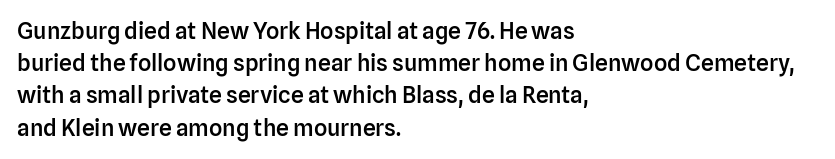
The foot of each line stays bare and open. Evenly set lines give the paragraph a standard silhouette. Left-aligned paragraph, ragged on the right. Does the lettering tilt? It doesn't — this is upright. The line texture is even and compact thanks to regular tracking.
